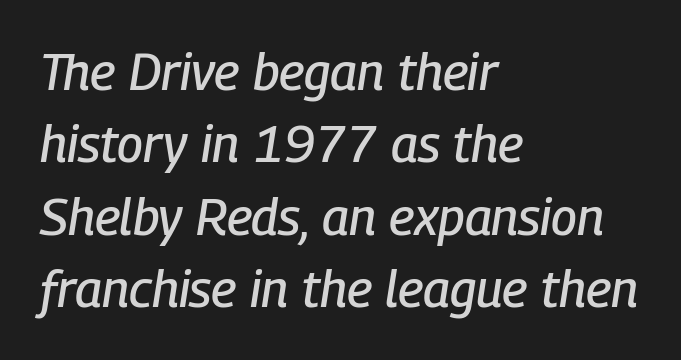
{"italic": "yes", "lean": "right", "slant_degrees": 9, "width": "condensed", "stroke_contrast": "low", "x_height": "medium", "monospaced": "no", "underline": "no", "align": "left", "line_spacing": "normal", "line_spacing_ratio": 1.42, "letter_spacing": "normal", "letter_spacing_em": 0.0, "glyph_px": 51}
